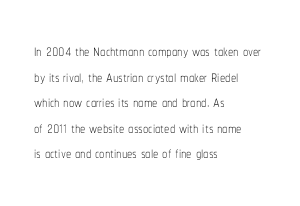
{"italic": "no", "bold": "no", "underline": "no", "align": "left", "line_spacing_ratio": 1.22, "letter_spacing": "normal", "letter_spacing_em": 0.0, "glyph_px": 21}
